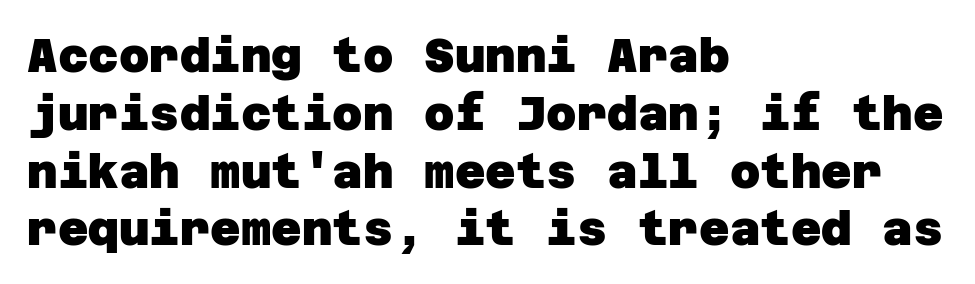
The image shows 47 px heavy sans-serif type; set left-aligned, line spacing 1.23x, normal letter spacing, not underlined; low stroke contrast and a large x-height.
